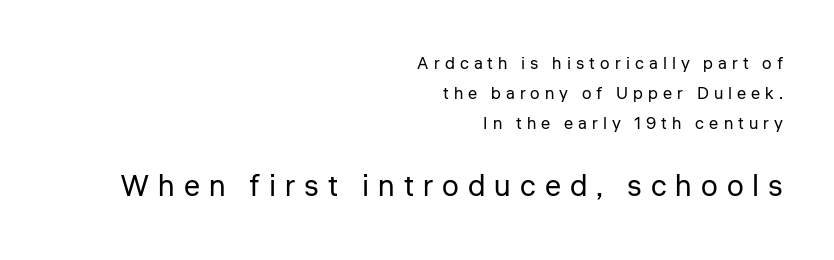
Right-aligned paragraph, ragged on the left. The passage shown is not bold in any degree. Observe the wide spacing: letters keep a clear distance from each other. Is this a fixed-width face? No — the glyphs have proportional, varying widths. The passage shown is not underscored anywhere.
